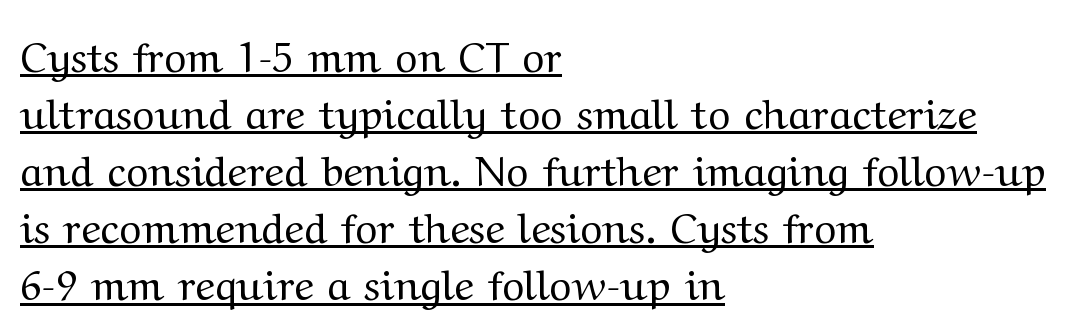
Q: Is the text bold? A: No.
Q: Is the text italic (slanted)? A: No, it is upright.
Q: Is the typeface a serif or a sans-serif typeface? A: Serif.
Q: Is the text underlined? A: Yes.
Q: How is the paragraph aligned? A: Left-aligned.
Q: Is the spacing between letters normal or unusually wide? A: Normal.
Q: Is the spacing between lines tight, normal or loose? A: Normal.
Q: Width (condensed, normal, or wide)? A: Wide.
Q: Stroke contrast? A: Medium.
Q: x-height? A: Medium.
Q: Monospaced? A: No.
